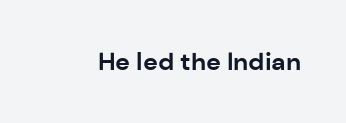
{"italic": "no", "bold": "yes", "underline": "no", "letter_spacing": "normal", "letter_spacing_em": 0.0, "glyph_px": 25}
